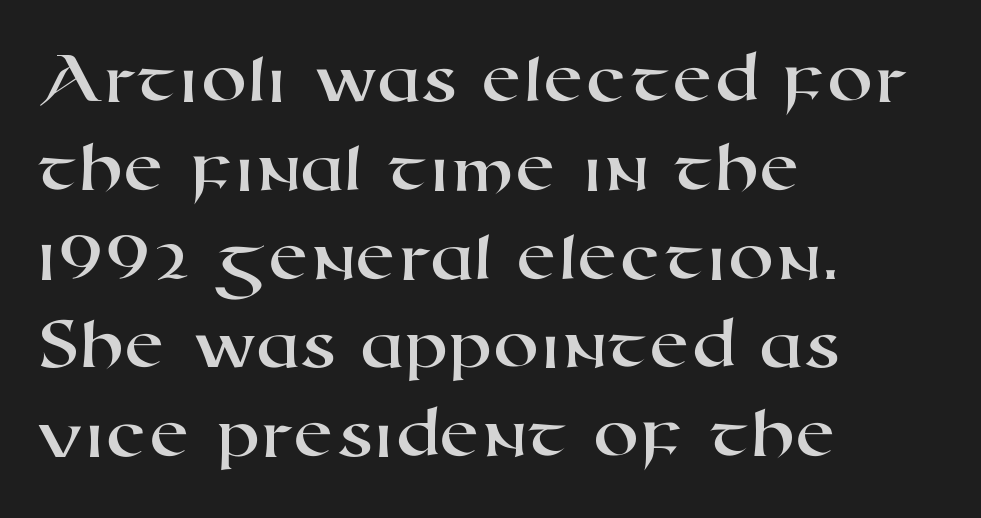
Q: Is the typeface a serif or a sans-serif typeface? A: Sans-serif.
Q: Is the text underlined? A: No.
Q: How is the paragraph aligned? A: Left-aligned.
Q: Is the spacing between letters normal or unusually wide? A: Normal.
Q: Width (condensed, normal, or wide)? A: Wide.
Q: Stroke contrast? A: High.
Q: x-height? A: Medium.
Q: Monospaced? A: No.
